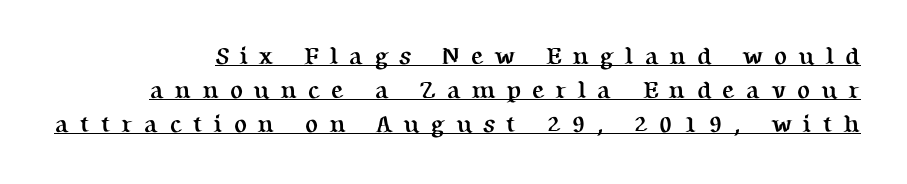
{"italic": "no", "bold": "yes", "underline": "yes", "align": "right", "line_spacing": "normal", "line_spacing_ratio": 1.41, "letter_spacing": "wide", "letter_spacing_em": 0.46, "glyph_px": 24}
